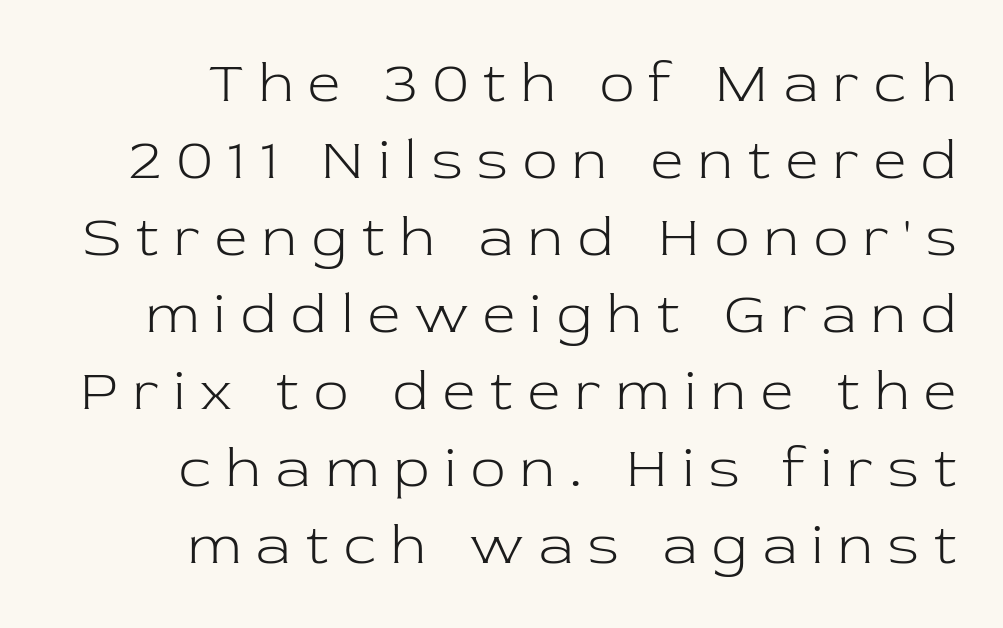
{"serif": "yes", "italic": "no", "bold": "no", "weight": "light", "width": "normal", "stroke_contrast": "low", "x_height": "medium", "monospaced": "no", "underline": "no", "align": "right", "line_spacing": "normal", "line_spacing_ratio": 1.35, "letter_spacing": "wide", "letter_spacing_em": 0.27, "glyph_px": 57}
